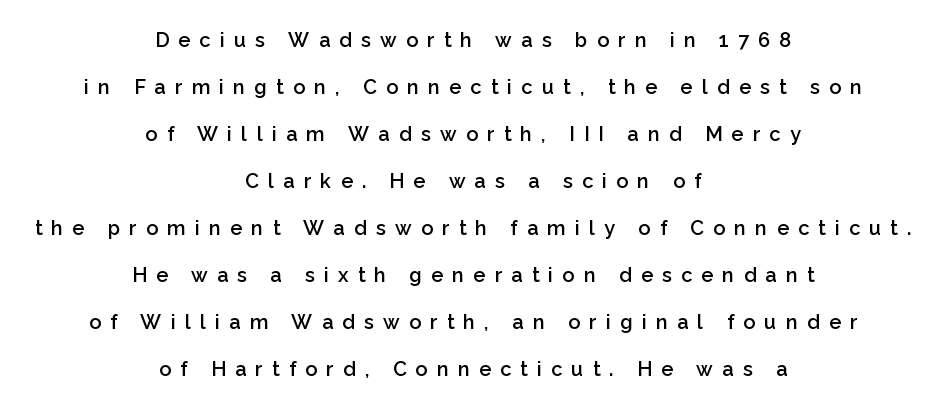
The type sits square on the baseline with zero lean. Horizontally, the lines are justified to the midpoint only. Spacing between characters has been opened up far beyond the box default. Plain, unruled lines of type.
